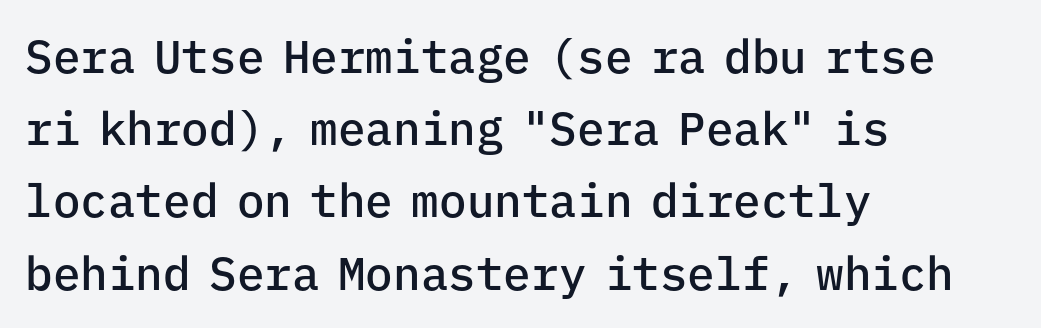
{"serif": "no", "italic": "no", "bold": "semi", "weight": "semibold", "width": "normal", "stroke_contrast": "low", "x_height": "medium", "monospaced": "yes", "underline": "no", "align": "left", "line_spacing": "normal", "line_spacing_ratio": 1.57, "letter_spacing": "normal", "letter_spacing_em": 0.0, "glyph_px": 46}
